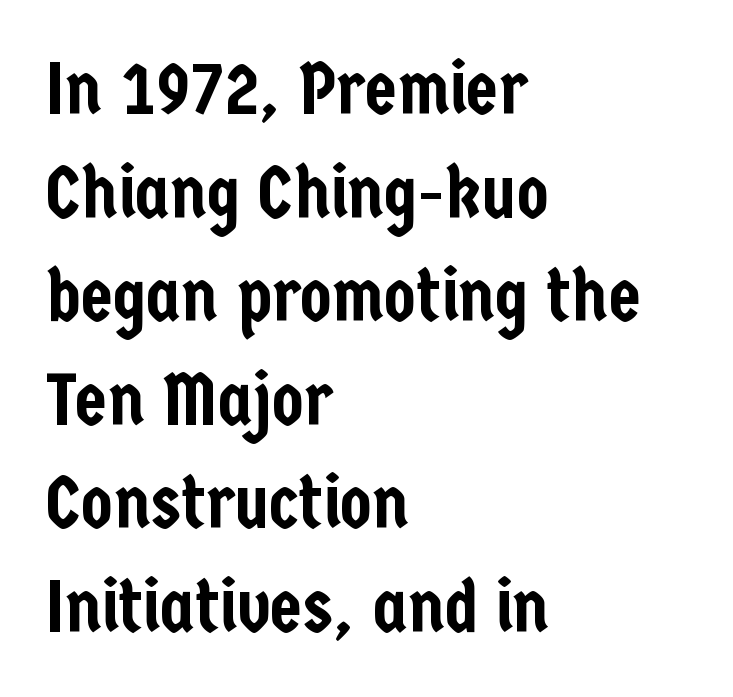
{"serif": "no", "italic": "no", "width": "condensed", "stroke_contrast": "low", "x_height": "medium", "monospaced": "no", "underline": "no", "align": "left", "line_spacing": "normal", "line_spacing_ratio": 1.4, "letter_spacing": "normal", "letter_spacing_em": 0.0, "glyph_px": 74}
